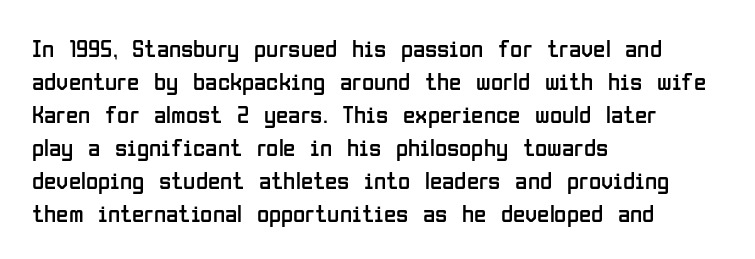
{"italic": "no", "bold": "no", "underline": "no", "align": "left", "line_spacing": "normal", "line_spacing_ratio": 1.32, "letter_spacing": "normal", "letter_spacing_em": 0.0, "glyph_px": 25}
